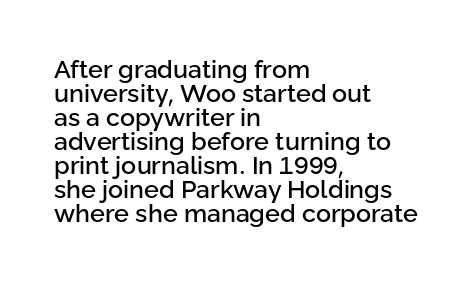
Does the lettering tilt? It doesn't — this is upright. How are the letters spaced? Ordinarily, with no added tracking. Beneath every word, the page is bare. Honestly, the rows look squashed on top of each other.
